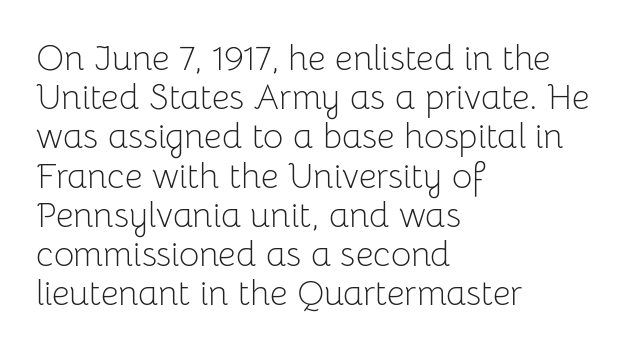
Q: Is the text bold? A: No.
Q: Is the text italic (slanted)? A: No, it is upright.
Q: Is the typeface a serif or a sans-serif typeface? A: Sans-serif.
Q: Is the text underlined? A: No.
Q: How is the paragraph aligned? A: Left-aligned.
Q: Is the spacing between letters normal or unusually wide? A: Normal.
Q: Is the spacing between lines tight, normal or loose? A: Tight.
Q: Width (condensed, normal, or wide)? A: Normal.
Q: Stroke contrast? A: Low.
Q: x-height? A: Medium.
Q: Monospaced? A: No.
